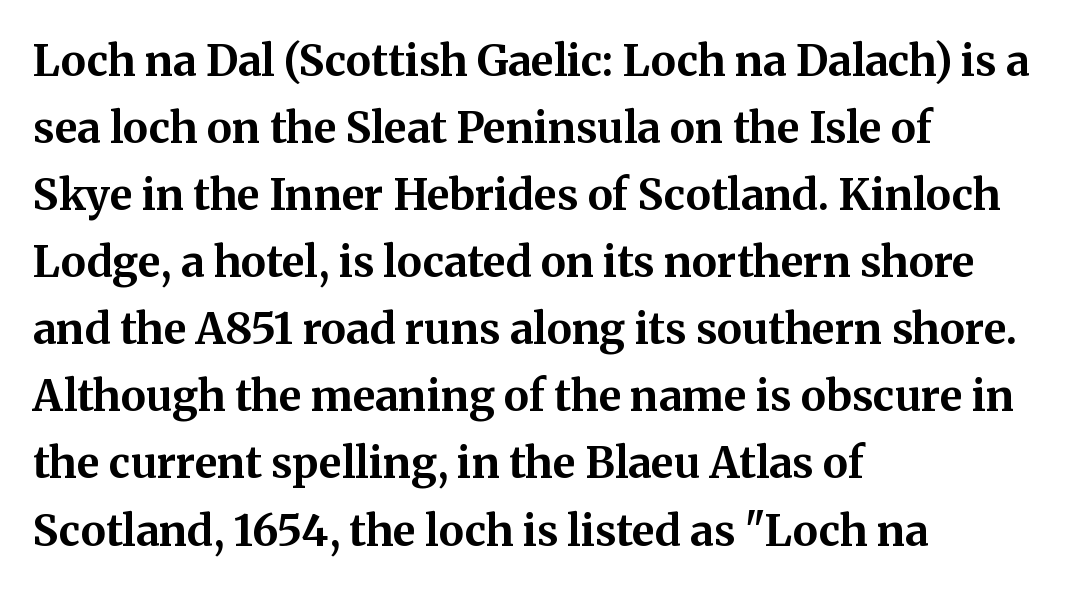
Classification — serif. Short note: letters normally spaced. Look at the stroke-to-counter ratio: heavy, a bold. The lines in this sample share a left origin and differ only in where they stop. Every stem runs plumb, perpendicular to the baseline. Each row of text sits above clean, open space.
